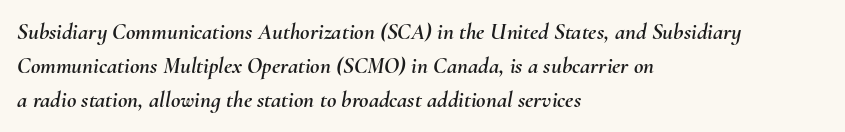
{"italic": "yes", "lean": "right", "slant_degrees": 10, "underline": "no", "align": "left", "line_spacing": "normal", "line_spacing_ratio": 1.48, "letter_spacing": "normal", "letter_spacing_em": 0.0, "glyph_px": 23}
